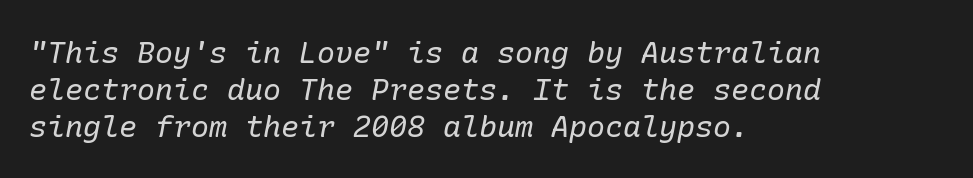
The image shows 30 px regular-weight type, italic (leaning right); set left-aligned, line spacing 1.24x, normal letter spacing, not underlined; low stroke contrast and a medium x-height.
